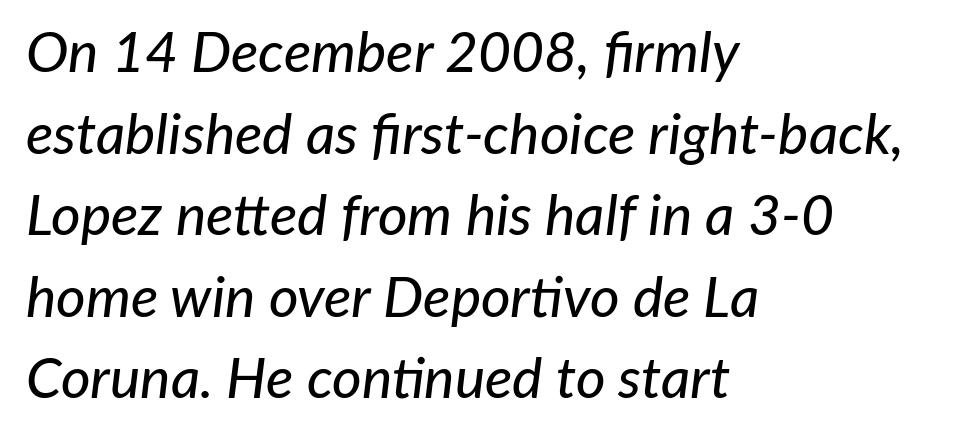
{"italic": "yes", "lean": "right", "slant_degrees": 7, "width": "normal", "stroke_contrast": "low", "x_height": "medium", "monospaced": "no", "underline": "no", "align": "left", "line_spacing": "normal", "line_spacing_ratio": 1.43, "letter_spacing": "normal", "letter_spacing_em": 0.0, "glyph_px": 57}
